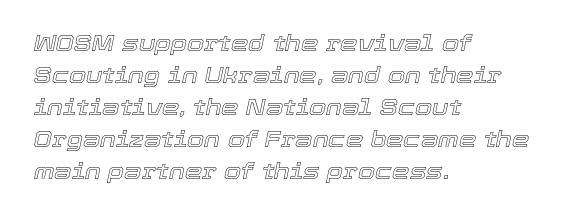
The image shows 22 px text type, italic (leaning right); set left-aligned, normal line spacing (1.45x), normal letter spacing, not underlined.
